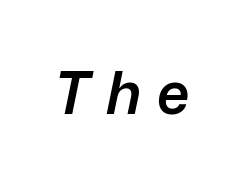
These lines were composed using italics. Check under the words: just untouched page. The face used here is a semibold: visibly heavier than regular, lighter than bold. Varying glyph widths throughout — classic text-font behaviour. Substantial extra tracking has been applied to these lines.
